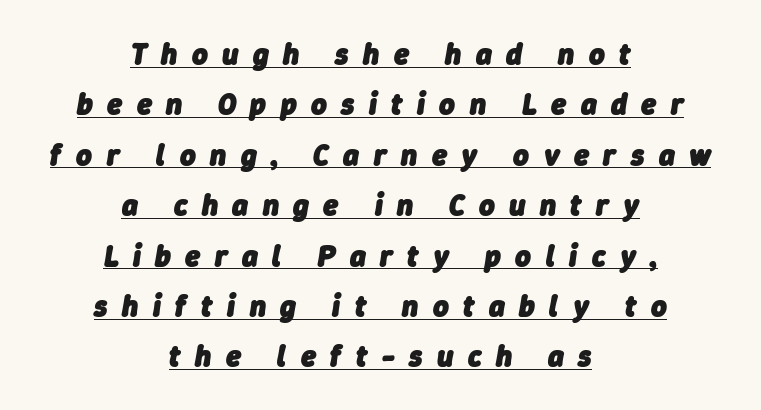
Varying glyph widths throughout — classic text-font behaviour. A baseline rule has been typeset under these characters. Baseline-to-baseline distance is the conventional proportion of letter height. Visually the block forms a symmetrical silhouette, jagged on both flanks. Here the glyphs are tracked loosely, breaking word shapes into spaced letters. Yep, that's italic — everything's leaning.
